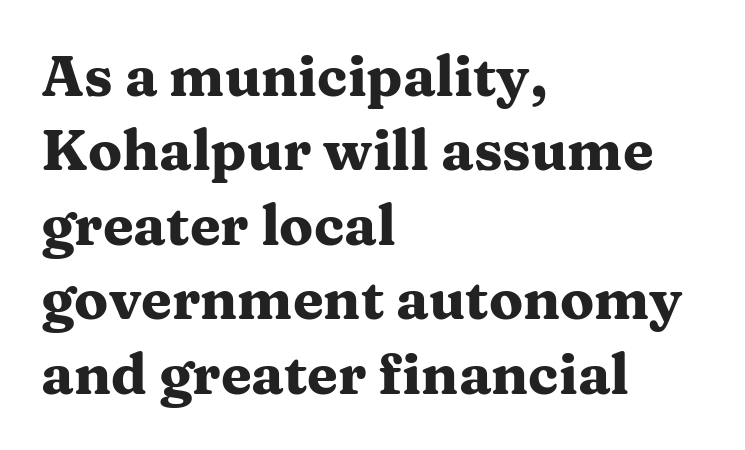
Note the varied advance widths — an 'i' is clearly narrower than an 'm'. Successive baselines arrive at the customary interval. As a designer I'd log this as weight 700, bold. A student would call this left alignment; a typographer would say flush left, rag right. What kind of face is this? One with serifs.
